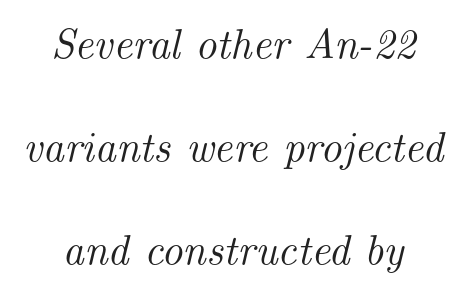
Q: Is the text italic (slanted)? A: Yes, it leans right by about 14 degrees.
Q: Is the typeface a serif or a sans-serif typeface? A: Serif.
Q: Is the text underlined? A: No.
Q: How is the paragraph aligned? A: Centered.
Q: Is the spacing between letters normal or unusually wide? A: Normal.
Q: Is the spacing between lines tight, normal or loose? A: Loose.
Q: Width (condensed, normal, or wide)? A: Normal.
Q: Stroke contrast? A: Medium.
Q: x-height? A: Small.
Q: Monospaced? A: No.
